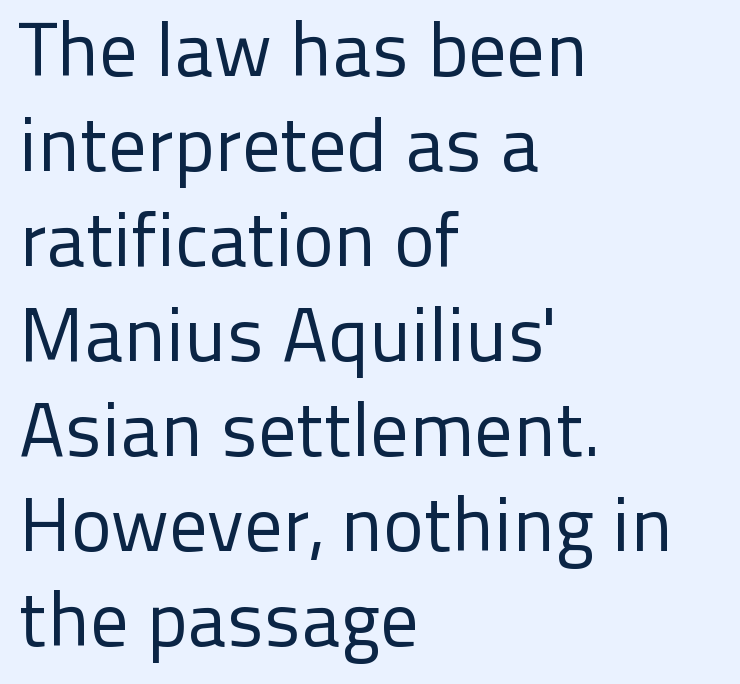
{"serif": "no", "italic": "no", "bold": "no", "weight": "regular", "width": "normal", "stroke_contrast": "low", "x_height": "medium", "monospaced": "no", "underline": "no", "align": "left", "line_spacing": "normal", "line_spacing_ratio": 1.25, "letter_spacing": "normal", "letter_spacing_em": 0.0, "glyph_px": 76}
